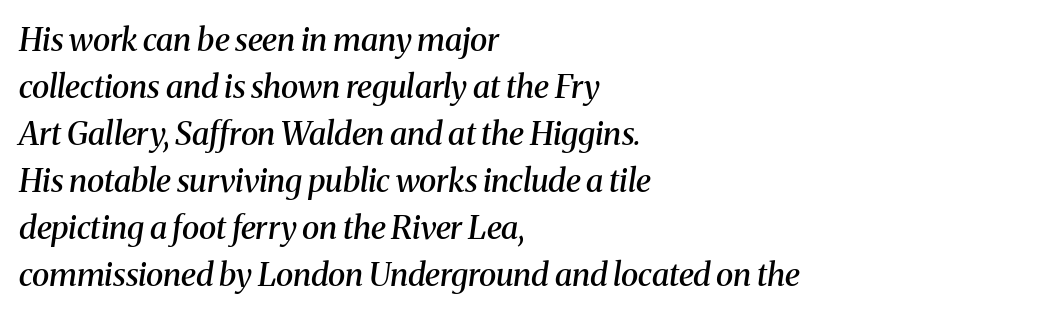
Q: Is the text bold? A: Semi-bold.
Q: Is the text italic (slanted)? A: Yes, it leans right by about 8 degrees.
Q: Is the typeface a serif or a sans-serif typeface? A: Serif.
Q: Is the text underlined? A: No.
Q: How is the paragraph aligned? A: Left-aligned.
Q: Is the spacing between letters normal or unusually wide? A: Normal.
Q: Is the spacing between lines tight, normal or loose? A: Normal.
Q: Width (condensed, normal, or wide)? A: Normal.
Q: Stroke contrast? A: Medium.
Q: x-height? A: Medium.
Q: Monospaced? A: No.
